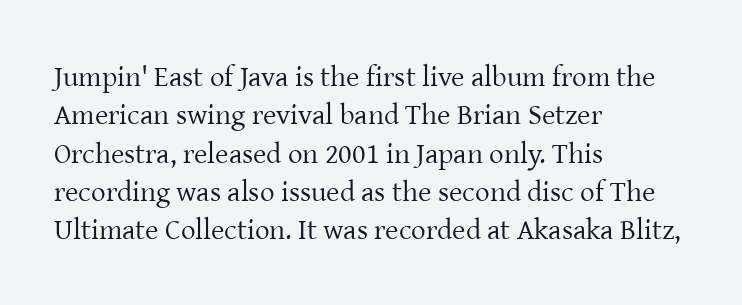
{"serif": "yes", "italic": "no", "bold": "no", "weight": "regular", "width": "normal", "stroke_contrast": "low", "x_height": "medium", "monospaced": "no", "underline": "no", "align": "left", "line_spacing": "normal", "line_spacing_ratio": 1.32, "letter_spacing": "normal", "letter_spacing_em": 0.0, "glyph_px": 29}
